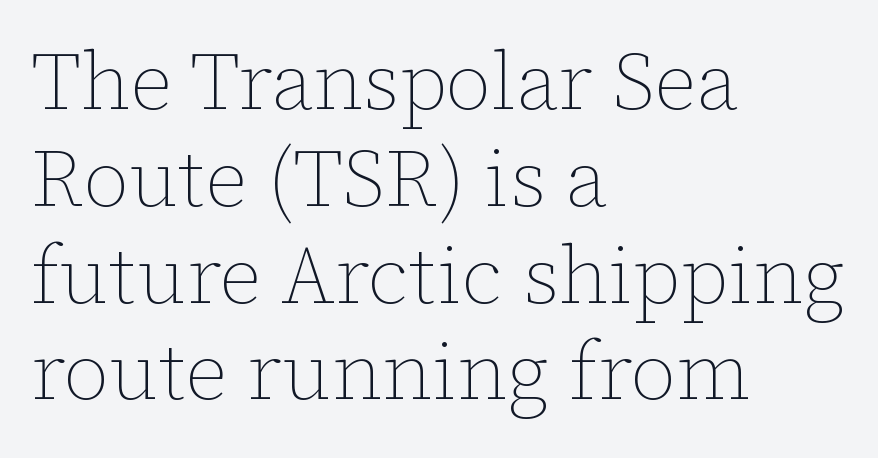
The image shows 80 px thin type, upright; set left-aligned, line spacing 1.21x, normal letter spacing, not underlined; low stroke contrast and a medium x-height.
